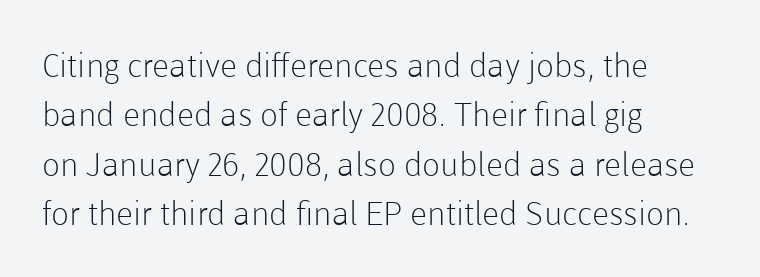
{"serif": "no", "italic": "no", "bold": "no", "weight": "light", "width": "normal", "stroke_contrast": "low", "x_height": "medium", "monospaced": "no", "underline": "no", "align": "left", "line_spacing": "normal", "line_spacing_ratio": 1.5, "letter_spacing": "normal", "letter_spacing_em": 0.0, "glyph_px": 33}
